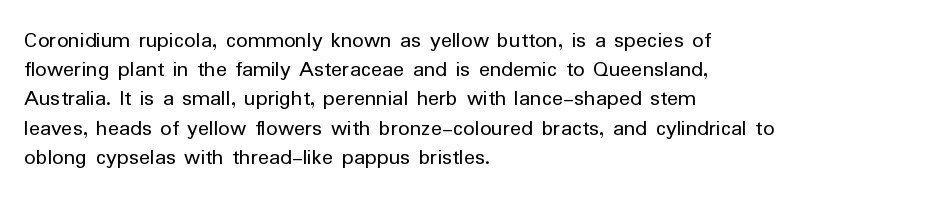
The image shows 23 px text type, upright; set left-aligned, normal line spacing (1.27x), normal letter spacing, not underlined.
